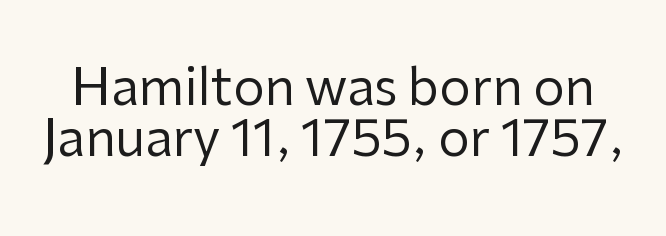
{"serif": "no", "italic": "no", "bold": "no", "weight": "regular", "width": "normal", "stroke_contrast": "low", "x_height": "medium", "monospaced": "no", "underline": "no", "line_spacing": "tight", "line_spacing_ratio": 1.03, "letter_spacing": "normal", "letter_spacing_em": 0.0, "glyph_px": 50}
